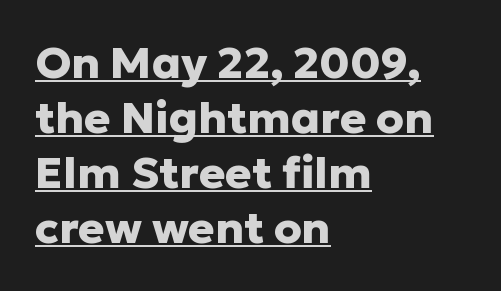
The image shows 44 px heavy sans-serif type, upright; set left-aligned, normal line spacing (1.25x), normal letter spacing, underlined; low stroke contrast and a medium x-height.
